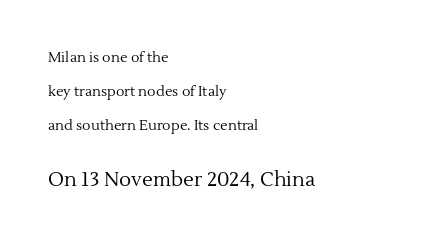
The image shows 20 px text type, upright; set left-aligned, loose line spacing (2.43x), normal letter spacing, not underlined; the second (bottom) block is 1.43x larger.
